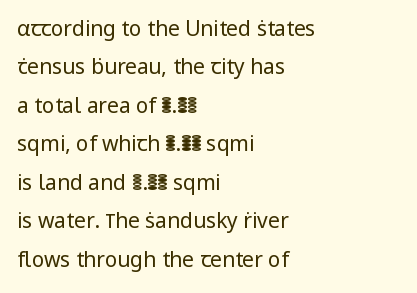
{"italic": "no", "bold": "no", "underline": "no", "align": "left", "line_spacing_ratio": 1.83, "letter_spacing": "normal", "letter_spacing_em": 0.0, "glyph_px": 21}
